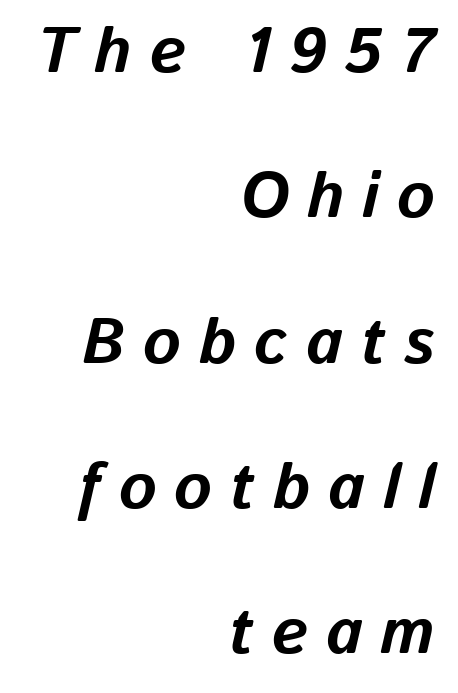
{"italic": "yes", "lean": "right", "slant_degrees": 13, "bold": "yes", "weight": "bold", "width": "normal", "stroke_contrast": "low", "x_height": "medium", "monospaced": "no", "underline": "no", "align": "right", "line_spacing": "loose", "line_spacing_ratio": 2.27, "letter_spacing": "wide", "letter_spacing_em": 0.28, "glyph_px": 64}
